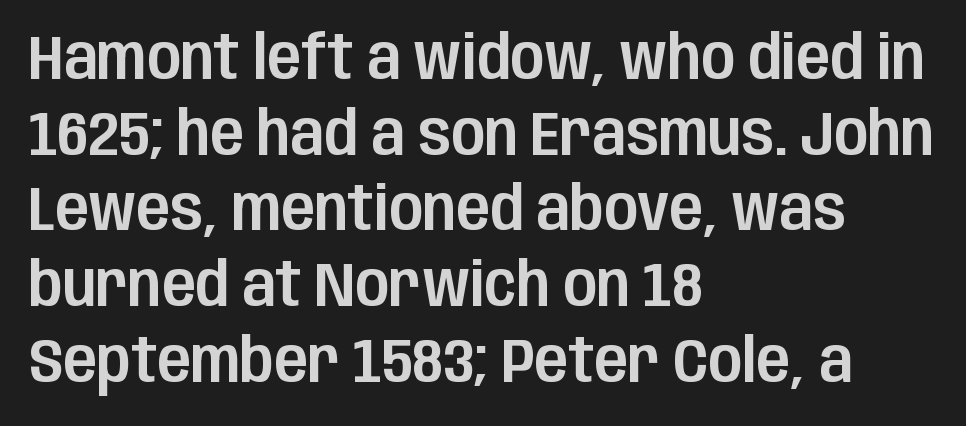
The image shows 62 px condensed sans-serif type, upright; set left-aligned, line spacing 1.22x, normal letter spacing, not underlined; low stroke contrast and a large x-height.
